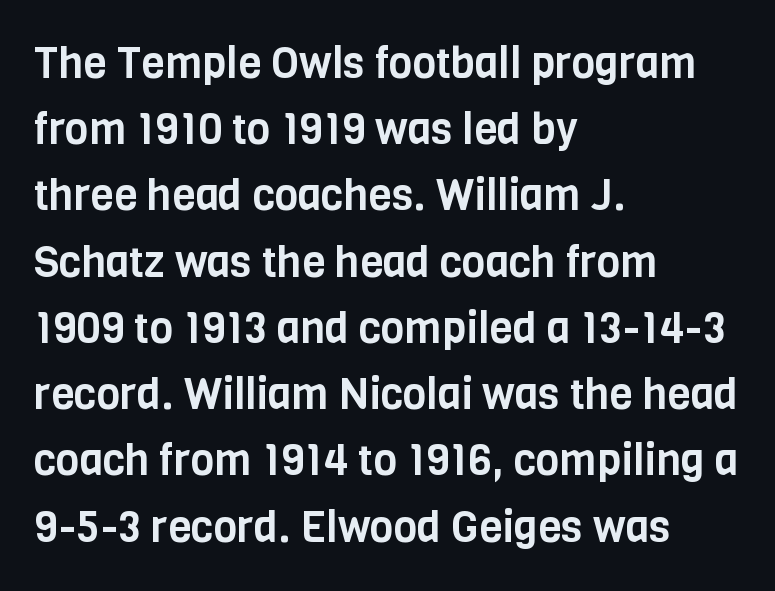
{"serif": "no", "italic": "no", "width": "condensed", "stroke_contrast": "low", "x_height": "large", "monospaced": "no", "underline": "no", "align": "left", "line_spacing": "normal", "line_spacing_ratio": 1.54, "letter_spacing": "normal", "letter_spacing_em": 0.0, "glyph_px": 43}
